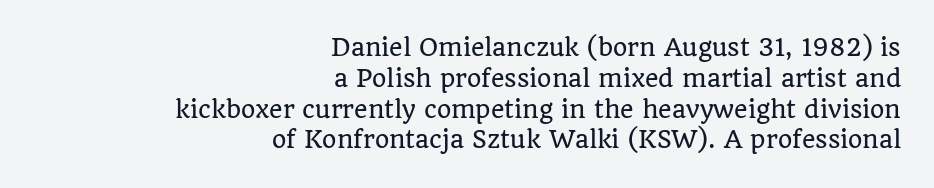
How would I describe the line gaps? Plain and ordinary. Students, note that the glyphs here touch the page at normal intervals. No word sits above an underline. Every row of glyphs terminates at an identical x-position on the right.
